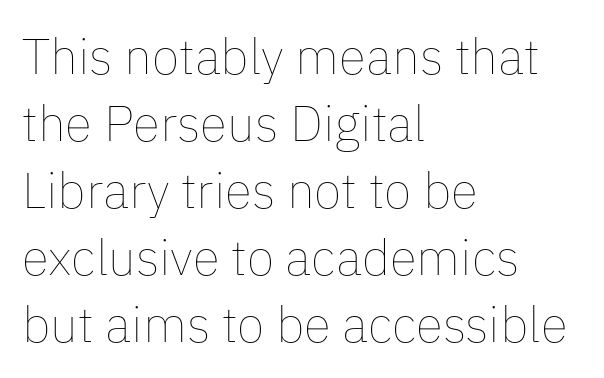
{"italic": "no", "bold": "no", "weight": "thin", "width": "normal", "stroke_contrast": "low", "x_height": "medium", "monospaced": "no", "underline": "no", "align": "left", "line_spacing": "normal", "line_spacing_ratio": 1.34, "letter_spacing": "normal", "letter_spacing_em": 0.0, "glyph_px": 50}
